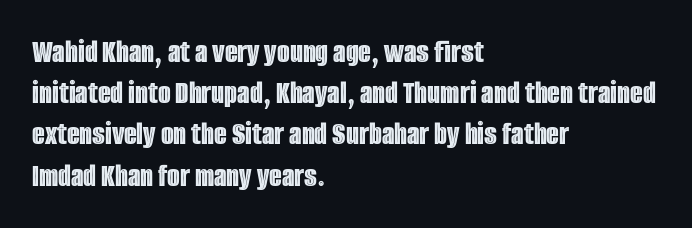
The image shows 33 px condensed type, upright; set left-aligned, normal line spacing (1.25x), normal letter spacing, not underlined; a large x-height.
